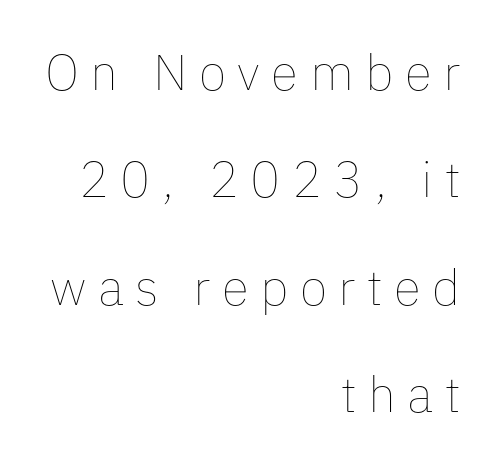
Only glyphs here, with clear space below each row. Varying glyph widths throughout — classic text-font behaviour. A typesetter would call this heavily tracked-out type. Whoever set this chose breathing room over compactness in the vertical rhythm. The typesetter chose a ragged-left arrangement here.
